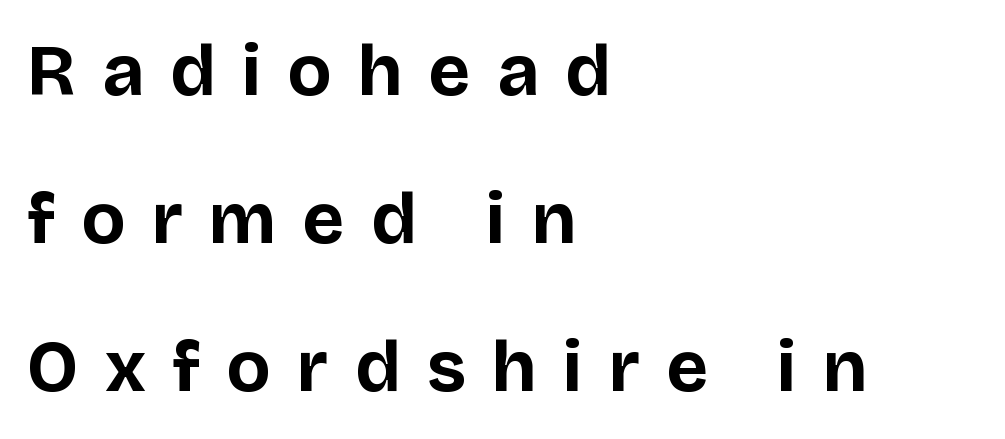
Q: Is the text bold? A: Yes.
Q: Is the text italic (slanted)? A: No, it is upright.
Q: Is the typeface a serif or a sans-serif typeface? A: Sans-serif.
Q: Is the text underlined? A: No.
Q: How is the paragraph aligned? A: Left-aligned.
Q: Is the spacing between letters normal or unusually wide? A: Unusually wide.
Q: Is the spacing between lines tight, normal or loose? A: Loose.
Q: Width (condensed, normal, or wide)? A: Normal.
Q: Stroke contrast? A: Low.
Q: x-height? A: Large.
Q: Monospaced? A: No.
